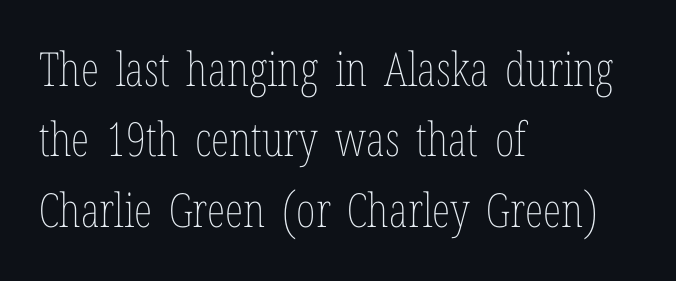
{"italic": "no", "bold": "no", "weight": "thin", "width": "condensed", "stroke_contrast": "low", "x_height": "medium", "monospaced": "no", "underline": "no", "align": "left", "line_spacing": "normal", "line_spacing_ratio": 1.5, "letter_spacing": "normal", "letter_spacing_em": 0.0, "glyph_px": 47}
